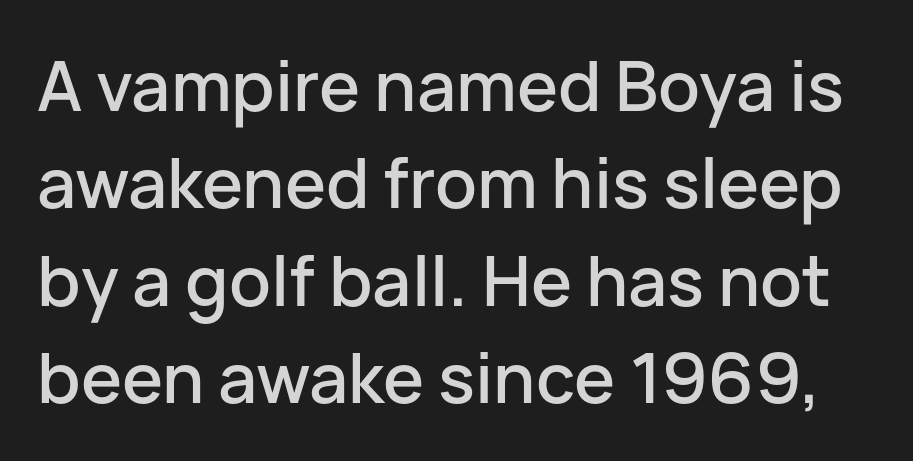
The image shows 69 px sans-serif type, upright; set normal line spacing (1.41x), normal letter spacing, not underlined; low stroke contrast and a medium x-height.
